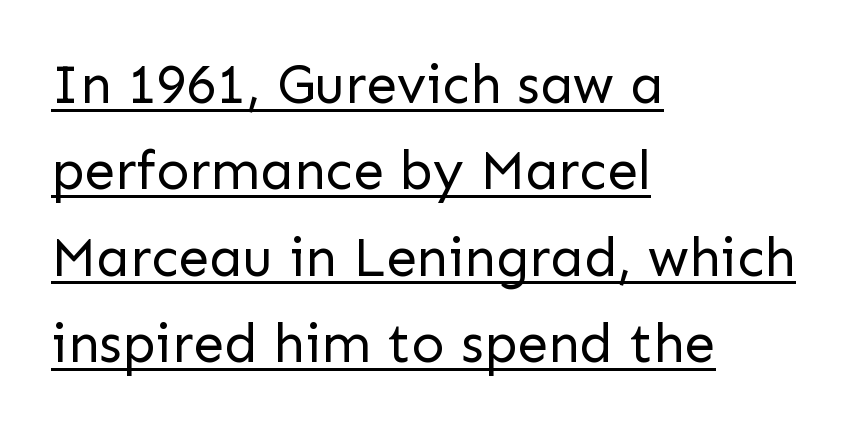
{"serif": "no", "italic": "no", "bold": "no", "weight": "regular", "width": "normal", "stroke_contrast": "low", "x_height": "medium", "monospaced": "no", "underline": "yes", "align": "left", "line_spacing": "normal", "line_spacing_ratio": 1.57, "letter_spacing": "normal", "letter_spacing_em": 0.0, "glyph_px": 55}
